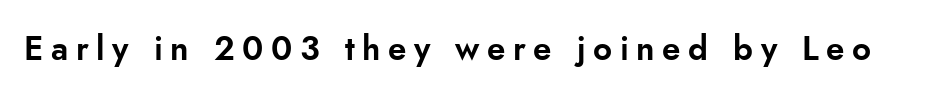
Q: Is the text italic (slanted)? A: No, it is upright.
Q: Is the typeface a serif or a sans-serif typeface? A: Sans-serif.
Q: Is the text underlined? A: No.
Q: Is the spacing between letters normal or unusually wide? A: Unusually wide.
Q: Width (condensed, normal, or wide)? A: Normal.
Q: Stroke contrast? A: Low.
Q: x-height? A: Small.
Q: Monospaced? A: No.
